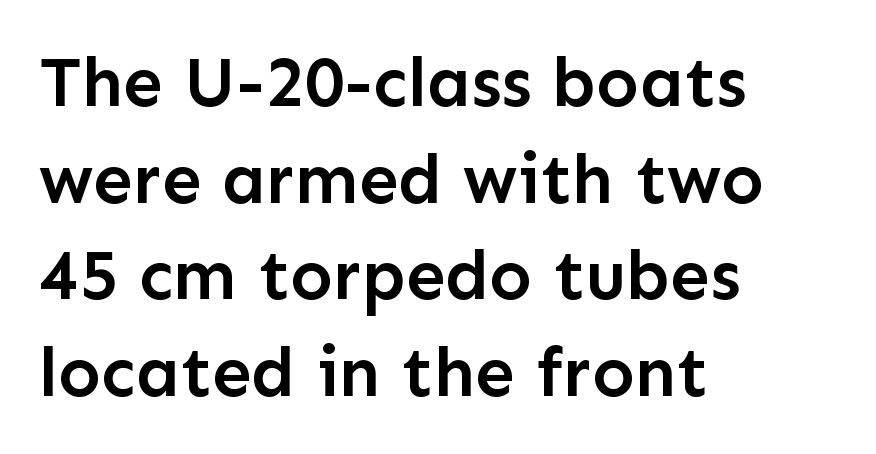
{"serif": "no", "italic": "no", "bold": "semi", "weight": "semibold", "width": "normal", "stroke_contrast": "low", "x_height": "medium", "monospaced": "no", "underline": "no", "align": "left", "line_spacing": "normal", "line_spacing_ratio": 1.36, "letter_spacing": "normal", "letter_spacing_em": 0.0, "glyph_px": 71}
